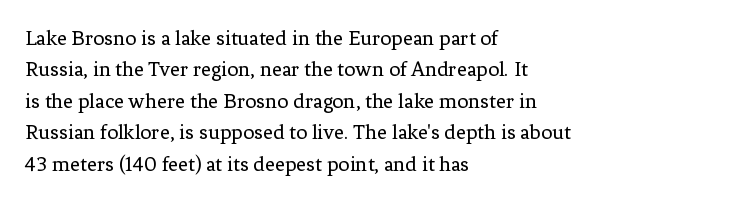
Q: Is the text bold? A: No.
Q: Is the text italic (slanted)? A: No, it is upright.
Q: Is the text underlined? A: No.
Q: How is the paragraph aligned? A: Left-aligned.
Q: Is the spacing between letters normal or unusually wide? A: Normal.
Q: Is the spacing between lines tight, normal or loose? A: Normal.
